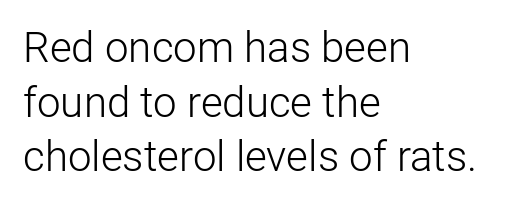
{"serif": "no", "italic": "no", "bold": "no", "weight": "light", "width": "normal", "stroke_contrast": "low", "x_height": "medium", "monospaced": "no", "underline": "no", "align": "left", "line_spacing": "normal", "line_spacing_ratio": 1.3, "letter_spacing": "normal", "letter_spacing_em": 0.0, "glyph_px": 42}
